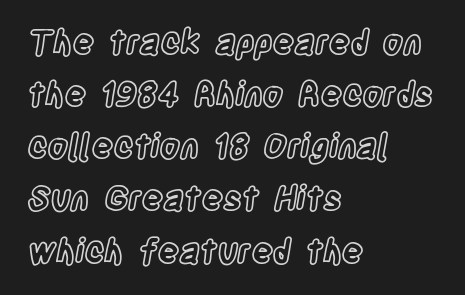
{"width": "condensed", "x_height": "large", "monospaced": "no", "underline": "no", "align": "left", "line_spacing": "normal", "line_spacing_ratio": 1.58, "letter_spacing": "normal", "letter_spacing_em": 0.0, "glyph_px": 33}
